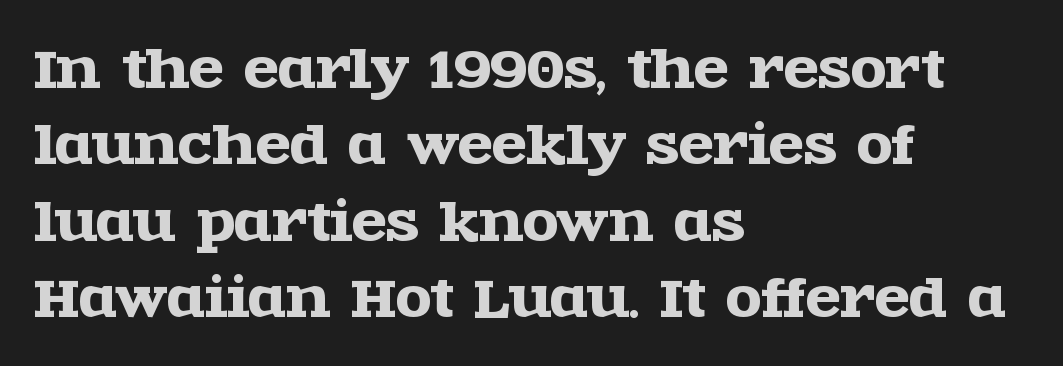
Q: Is the text italic (slanted)? A: No, it is upright.
Q: Is the typeface a serif or a sans-serif typeface? A: Serif.
Q: Is the text underlined? A: No.
Q: How is the paragraph aligned? A: Left-aligned.
Q: Is the spacing between letters normal or unusually wide? A: Normal.
Q: Is the spacing between lines tight, normal or loose? A: Normal.
Q: Width (condensed, normal, or wide)? A: Wide.
Q: x-height? A: Large.
Q: Monospaced? A: No.
